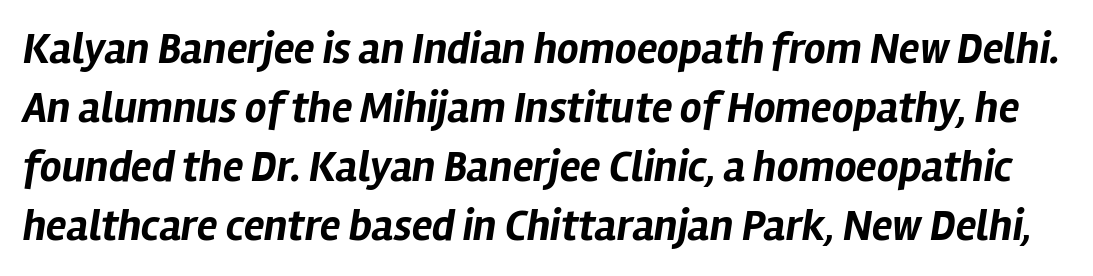
{"italic": "yes", "lean": "right", "slant_degrees": 12, "bold": "yes", "weight": "bold", "width": "normal", "stroke_contrast": "low", "x_height": "medium", "monospaced": "no", "underline": "no", "line_spacing": "normal", "line_spacing_ratio": 1.37, "letter_spacing": "normal", "letter_spacing_em": 0.0, "glyph_px": 43}
